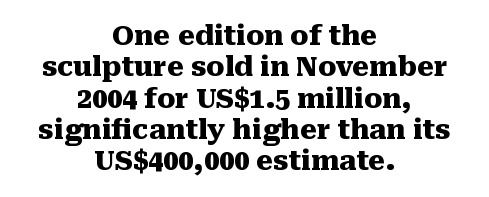
{"italic": "no", "bold": "yes", "underline": "no", "align": "center", "line_spacing_ratio": 1.16, "letter_spacing": "normal", "letter_spacing_em": 0.0, "glyph_px": 27}
